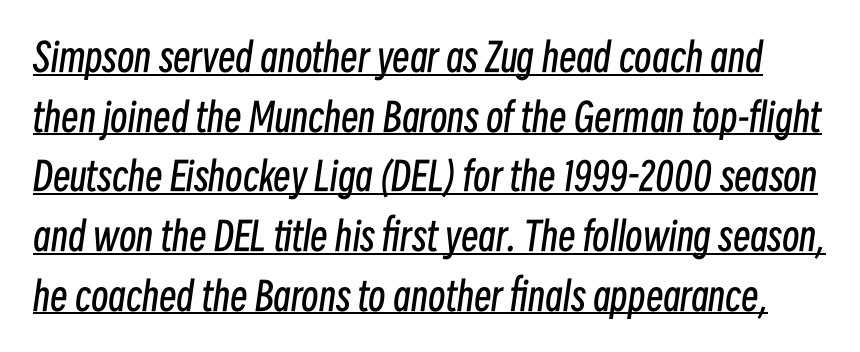
Q: Is the text bold? A: No.
Q: Is the text italic (slanted)? A: Yes, it leans right by about 8 degrees.
Q: Is the text underlined? A: Yes.
Q: Is the spacing between letters normal or unusually wide? A: Normal.
Q: Is the spacing between lines tight, normal or loose? A: Normal.
Q: Width (condensed, normal, or wide)? A: Condensed.
Q: Stroke contrast? A: Low.
Q: x-height? A: Medium.
Q: Monospaced? A: No.
